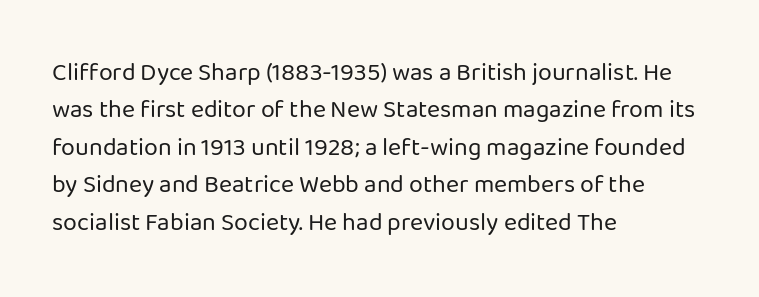
In CSS terms this would be text-align: left. Descenders are the only things crossing below the line. One glance says typical: line gaps are just what's usual. This is the regular roman posture of the typeface.
